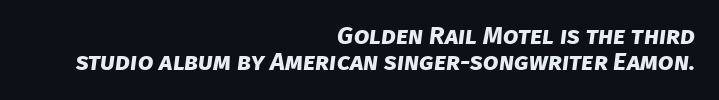
Line ends are locked; line starts wander. Heavy, bold letterforms. Honestly, the rows look squashed on top of each other. Look at the tracking — it's just the regular setting, nothing added.
